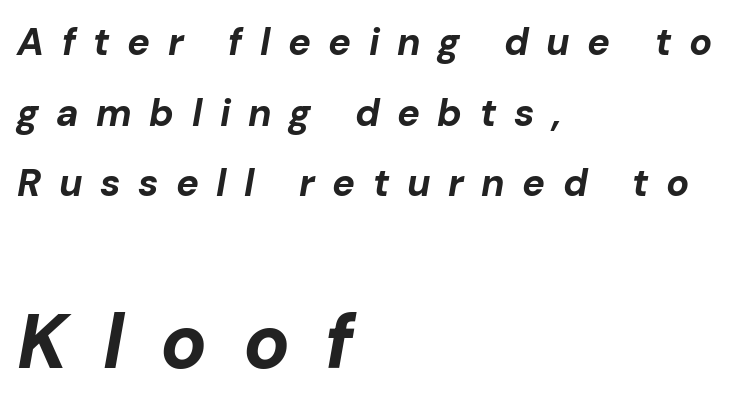
The image shows 77 px bold type, italic (leaning right); set left-aligned, line spacing 1.86x, unusually wide letter spacing (+0.46 em), not underlined; the second (bottom) block is 2.03x larger; low stroke contrast and a medium x-height.
